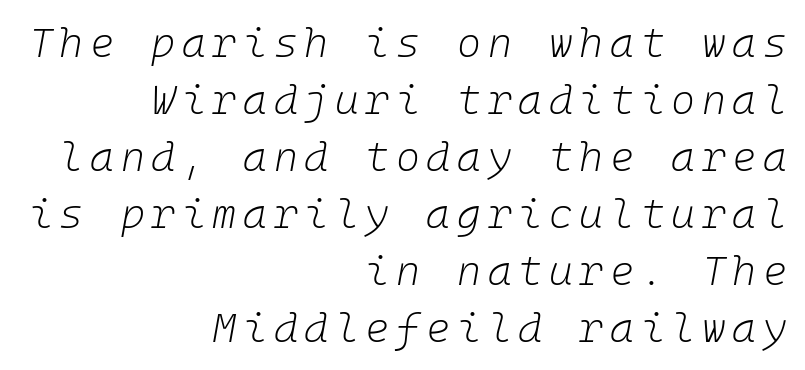
Q: Is the text bold? A: No.
Q: Is the text italic (slanted)? A: Yes, it leans right by about 10 degrees.
Q: Is the text underlined? A: No.
Q: How is the paragraph aligned? A: Right-aligned.
Q: Is the spacing between lines tight, normal or loose? A: Normal.
Q: Width (condensed, normal, or wide)? A: Normal.
Q: Stroke contrast? A: Low.
Q: x-height? A: Medium.
